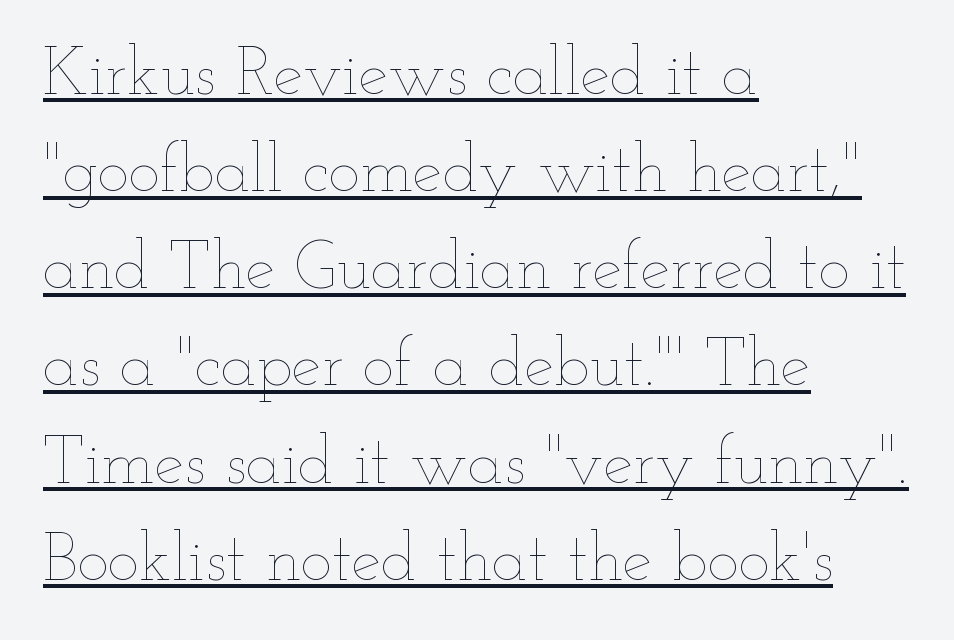
{"italic": "no", "bold": "no", "weight": "thin", "width": "wide", "stroke_contrast": "low", "x_height": "small", "monospaced": "no", "underline": "yes", "align": "left", "line_spacing": "normal", "line_spacing_ratio": 1.45, "letter_spacing": "normal", "letter_spacing_em": 0.0, "glyph_px": 67}
